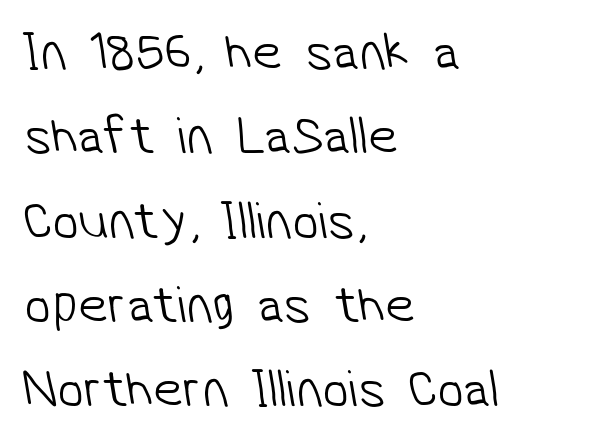
Q: Is the text bold? A: No.
Q: Is the typeface a serif or a sans-serif typeface? A: Sans-serif.
Q: Is the text underlined? A: No.
Q: How is the paragraph aligned? A: Left-aligned.
Q: Is the spacing between letters normal or unusually wide? A: Normal.
Q: Is the spacing between lines tight, normal or loose? A: Normal.
Q: Width (condensed, normal, or wide)? A: Normal.
Q: Stroke contrast? A: Low.
Q: x-height? A: Medium.
Q: Monospaced? A: No.
